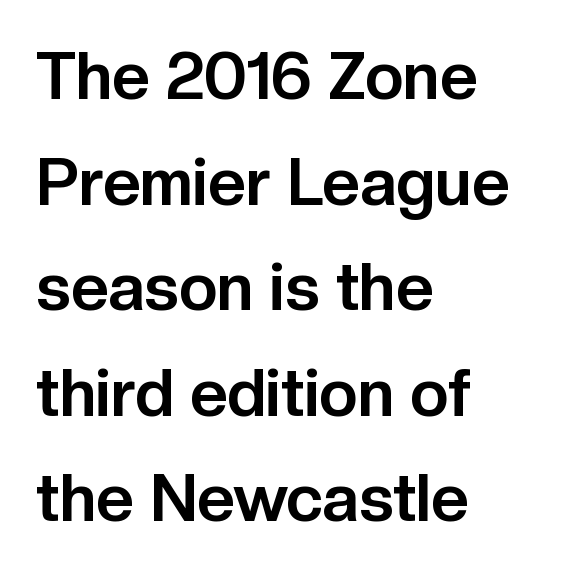
Casual observation: everything's shoved over to the left. Honestly, the letter spacing is just normal — you wouldn't notice it. The letters are bold, with thick, heavy strokes. Italic: no, the glyphs are upright roman. The passage shown is not underscored anywhere. The face used here is a sans, in the tradition of grotesques and geometrics.
